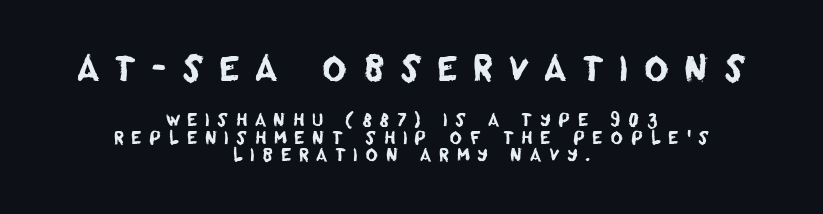
{"serif": "no", "width": "normal", "stroke_contrast": "low", "x_height": "large", "monospaced": "no", "underline": "no", "align": "center", "line_spacing": "tight", "line_spacing_ratio": 1.03, "letter_spacing": "wide", "letter_spacing_em": 0.43, "larger_block": "first", "size_ratio": 2.0, "glyph_px": 34}
